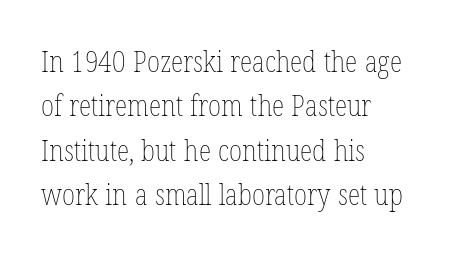
Q: Is the text bold? A: No.
Q: Is the text italic (slanted)? A: No, it is upright.
Q: Is the text underlined? A: No.
Q: How is the paragraph aligned? A: Left-aligned.
Q: Is the spacing between letters normal or unusually wide? A: Normal.
Q: Is the spacing between lines tight, normal or loose? A: Normal.
Q: Width (condensed, normal, or wide)? A: Condensed.
Q: Stroke contrast? A: Low.
Q: x-height? A: Medium.
Q: Monospaced? A: No.
